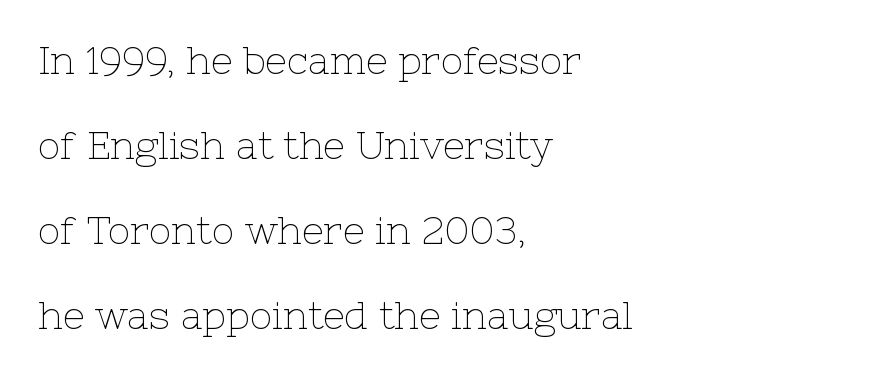
Is there much room between lines? Yes — plenty of vertical air separates them. A roman cut, with each character standing at attention. The weight tops out at a normal text grade. What kind of face is this? One with serifs. A typesetter would call this zero additional tracking.
